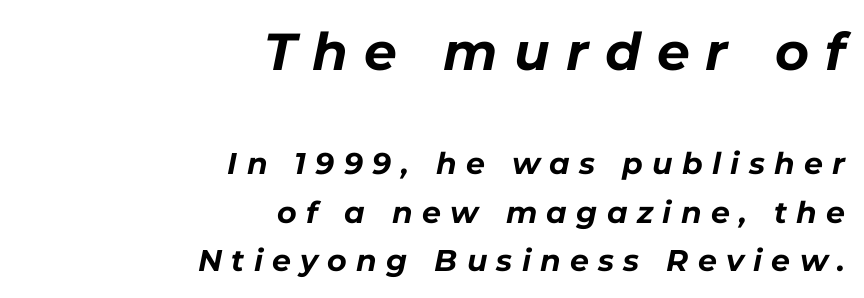
The image shows 52 px bold type, italic (leaning right); set right-aligned, normal line spacing (1.61x), unusually wide letter spacing (+0.31 em), not underlined; the first (top) block is 1.73x larger; low stroke contrast and a medium x-height.
